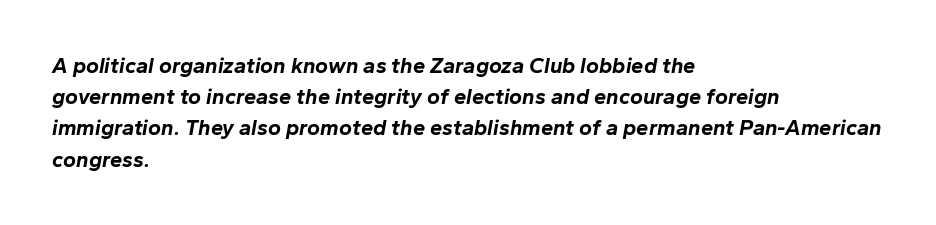
The image shows 22 px bold type, italic (leaning right); set left-aligned, normal line spacing (1.42x), normal letter spacing, not underlined.
